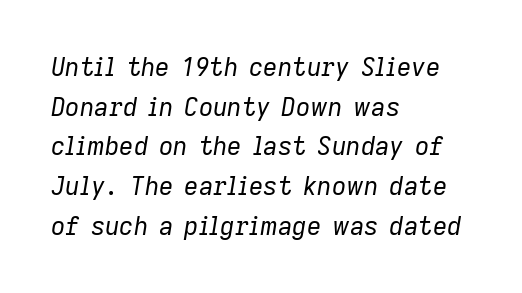
Q: Is the text bold? A: No.
Q: Is the text italic (slanted)? A: Yes, it leans right by about 9 degrees.
Q: Is the text underlined? A: No.
Q: How is the paragraph aligned? A: Left-aligned.
Q: Is the spacing between letters normal or unusually wide? A: Normal.
Q: Is the spacing between lines tight, normal or loose? A: Normal.
